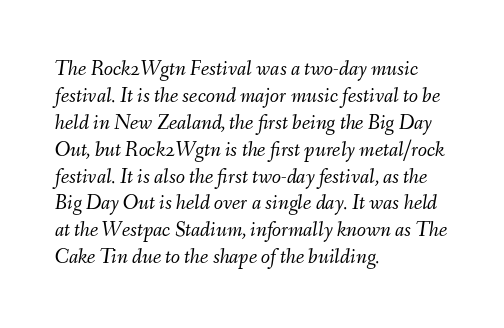
The image shows 21 px text type, italic (leaning right); set left-aligned, normal line spacing (1.28x), normal letter spacing, not underlined.
